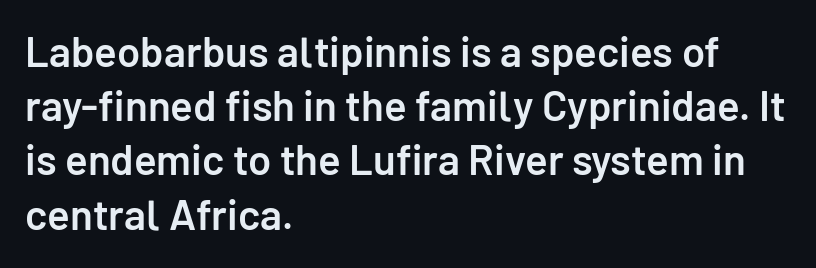
Q: Is the text bold? A: Semi-bold.
Q: Is the text italic (slanted)? A: No, it is upright.
Q: Is the typeface a serif or a sans-serif typeface? A: Sans-serif.
Q: Is the text underlined? A: No.
Q: How is the paragraph aligned? A: Left-aligned.
Q: Is the spacing between letters normal or unusually wide? A: Normal.
Q: Is the spacing between lines tight, normal or loose? A: Normal.
Q: Width (condensed, normal, or wide)? A: Normal.
Q: Stroke contrast? A: Low.
Q: x-height? A: Medium.
Q: Monospaced? A: No.
